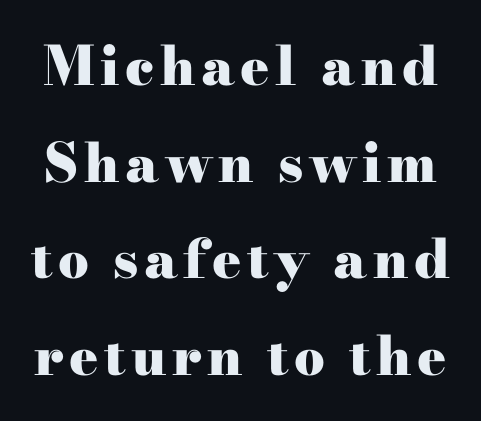
The image shows 54 px heavy, wide serif type, upright; set line spacing 1.79x, not underlined; high stroke contrast and a small x-height.
